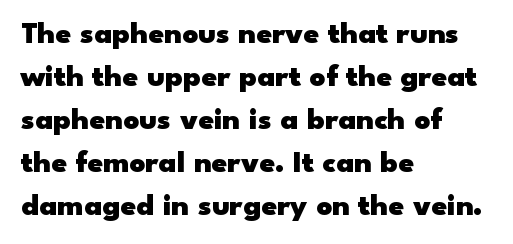
Successive baselines arrive at the customary interval. Words appear dense and cohesive because spacing is normal. Which margin do the lines hug? The left one — the right edge is uneven. Typographically, this falls in the sans-serif category.
